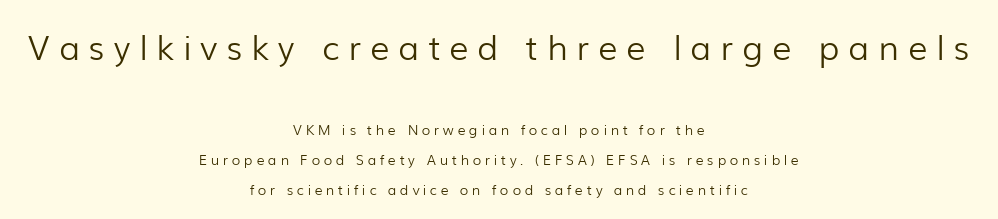
Q: Is the text bold? A: No.
Q: Is the text italic (slanted)? A: No, it is upright.
Q: Is the typeface a serif or a sans-serif typeface? A: Sans-serif.
Q: Is the text underlined? A: No.
Q: How is the paragraph aligned? A: Centered.
Q: Is the spacing between letters normal or unusually wide? A: Unusually wide.
Q: Is the spacing between lines tight, normal or loose? A: Loose.
Q: Which block of text is set in a larger size, the first (top) or the second (bottom)? A: The first (top) one.
Q: Width (condensed, normal, or wide)? A: Normal.
Q: Stroke contrast? A: Low.
Q: x-height? A: Medium.
Q: Monospaced? A: No.
